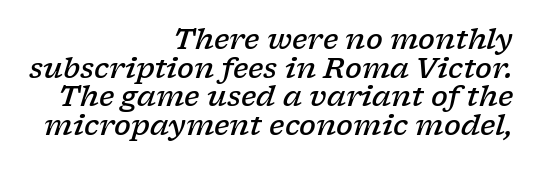
Nobody touched the tracking dial on this one. Tightly led — the rows are bunched. Descender tails drop into unmarked territory. This rendering employs a face with finishing strokes, i.e., a serif. Italic? Definitely — the glyphs are oblique. A flush-right, rag-left setting is used for this passage.
